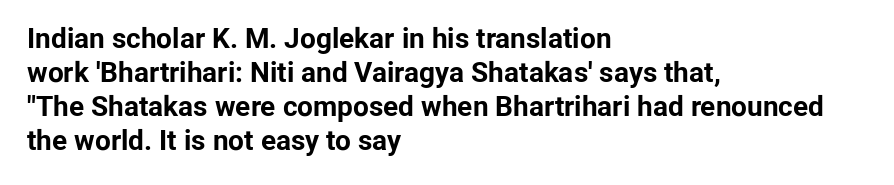
Q: Is the text bold? A: Yes.
Q: Is the text italic (slanted)? A: No, it is upright.
Q: Is the typeface a serif or a sans-serif typeface? A: Sans-serif.
Q: Is the text underlined? A: No.
Q: How is the paragraph aligned? A: Left-aligned.
Q: Is the spacing between letters normal or unusually wide? A: Normal.
Q: Width (condensed, normal, or wide)? A: Normal.
Q: Stroke contrast? A: Low.
Q: x-height? A: Medium.
Q: Monospaced? A: No.
